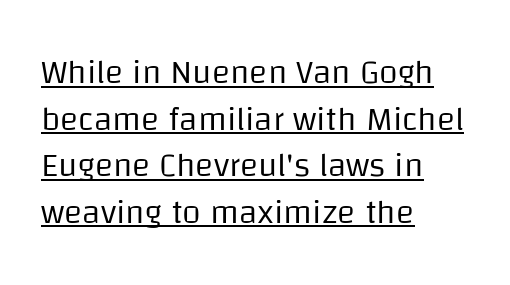
Q: Is the text bold? A: No.
Q: Is the text italic (slanted)? A: No, it is upright.
Q: Is the typeface a serif or a sans-serif typeface? A: Sans-serif.
Q: Is the text underlined? A: Yes.
Q: How is the paragraph aligned? A: Left-aligned.
Q: Is the spacing between letters normal or unusually wide? A: Normal.
Q: Is the spacing between lines tight, normal or loose? A: Normal.
Q: Width (condensed, normal, or wide)? A: Normal.
Q: Stroke contrast? A: Low.
Q: x-height? A: Large.
Q: Monospaced? A: No.
